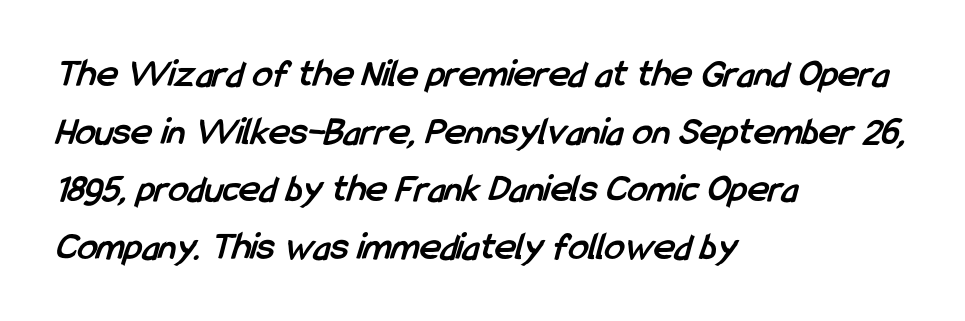
The block of text has a typical density, with ordinary space between rows. Serifs: no, the terminals of the letterforms are clean. This rendering leaves character spacing at its baseline value. Bold? Absolutely — the strokes are thick and heavy.
